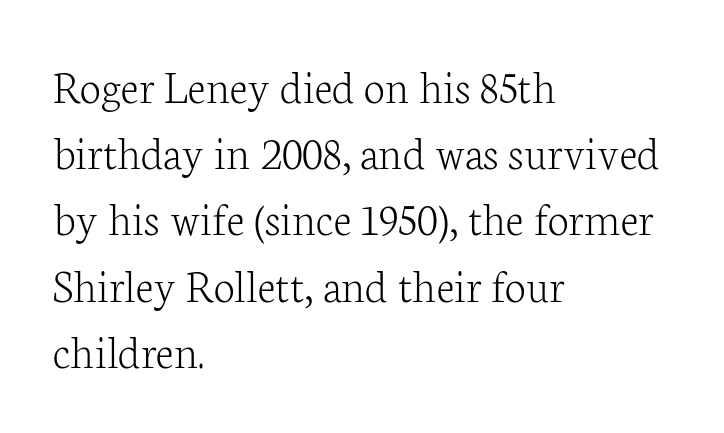
Q: Is the text bold? A: No.
Q: Is the text italic (slanted)? A: No, it is upright.
Q: Is the typeface a serif or a sans-serif typeface? A: Serif.
Q: Is the text underlined? A: No.
Q: How is the paragraph aligned? A: Left-aligned.
Q: Is the spacing between letters normal or unusually wide? A: Normal.
Q: Is the spacing between lines tight, normal or loose? A: Normal.
Q: Width (condensed, normal, or wide)? A: Normal.
Q: Stroke contrast? A: Low.
Q: x-height? A: Medium.
Q: Monospaced? A: No.
